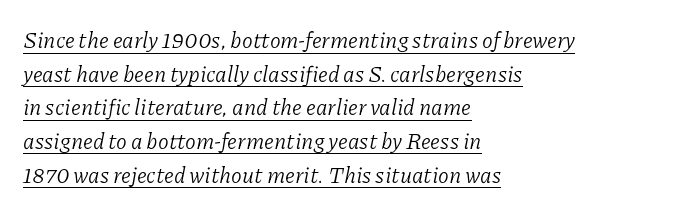
Characters follow at the spacing the type designer built in. Underline: present. The letters look calm and open, with moderate or lighter stems. The passage shown stacks its lines at a standard gap. Horizontally, the lines are justified to the leading edge only.
